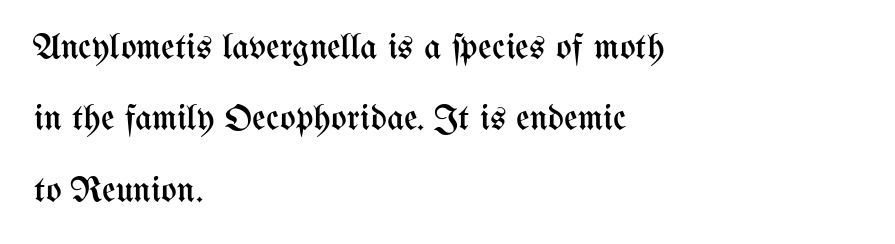
Casual observation: everything's shoved over to the left. The letters sit at their default tracking, neither squeezed nor spread. These lines were composed using upright roman letters. How would I describe the line gaps? Wide and relaxed. The face looks like a standard text weight, possibly lighter. This sample has the flowing, uneven cadence of proportional lettering.
